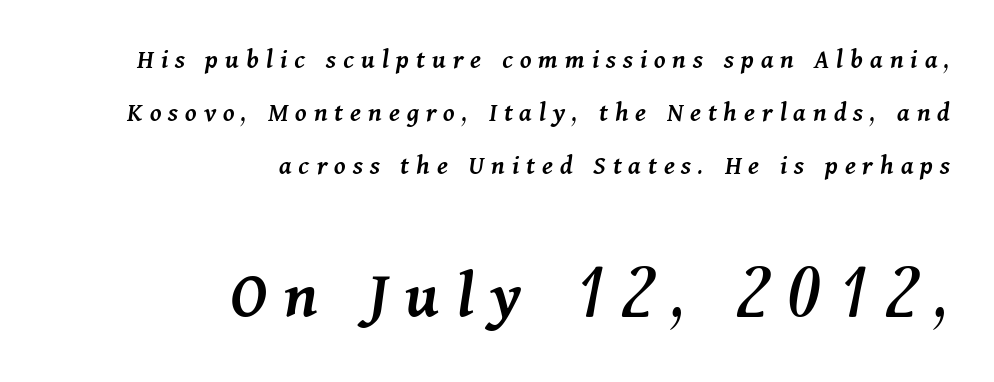
The image shows 69 px semibold type, italic (leaning right); set right-aligned, loose line spacing (1.9x), unusually wide letter spacing (+0.25 em), not underlined; the second (bottom) block is 2.46x larger; medium stroke contrast and a medium x-height.
